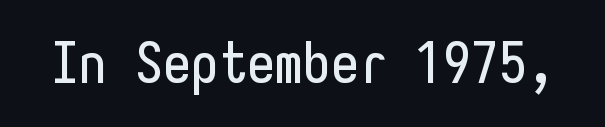
Q: Is the text italic (slanted)? A: No, it is upright.
Q: Is the typeface a serif or a sans-serif typeface? A: Sans-serif.
Q: Is the text underlined? A: No.
Q: Is the spacing between letters normal or unusually wide? A: Normal.
Q: Width (condensed, normal, or wide)? A: Condensed.
Q: Stroke contrast? A: Low.
Q: x-height? A: Medium.
Q: Monospaced? A: Yes.
